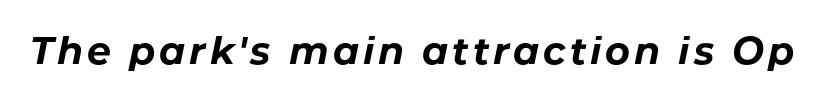
A dark, heavy texture on the line: the type is bold. The whole block is typeset with a tilt. The passage shown is typed in a proportional face where columns would drift. The string is rendered with underlining switched off.
